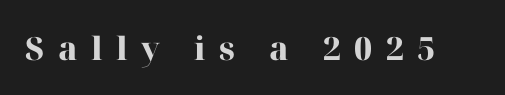
Q: Is the text bold? A: Yes.
Q: Is the text italic (slanted)? A: No, it is upright.
Q: Is the typeface a serif or a sans-serif typeface? A: Serif.
Q: Is the text underlined? A: No.
Q: Is the spacing between letters normal or unusually wide? A: Unusually wide.
Q: Width (condensed, normal, or wide)? A: Normal.
Q: Stroke contrast? A: High.
Q: x-height? A: Medium.
Q: Monospaced? A: No.
